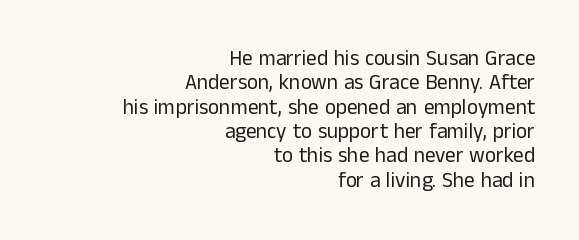
Q: Is the text bold? A: No.
Q: Is the text italic (slanted)? A: No, it is upright.
Q: Is the text underlined? A: No.
Q: How is the paragraph aligned? A: Right-aligned.
Q: Is the spacing between letters normal or unusually wide? A: Normal.
